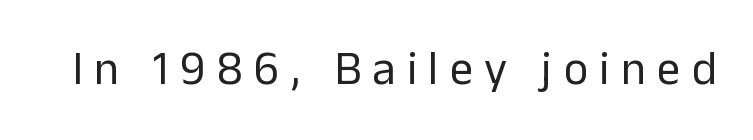
{"serif": "no", "italic": "no", "bold": "no", "weight": "regular", "width": "normal", "stroke_contrast": "low", "x_height": "medium", "monospaced": "no", "underline": "no", "letter_spacing": "wide", "letter_spacing_em": 0.24, "glyph_px": 47}
